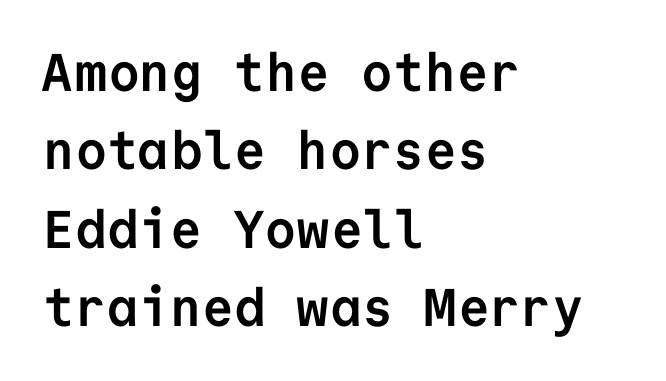
When letters stand straight like this, we call the style roman or upright. Is this a fixed-width face? Yes — each glyph sits in an identical cell. The glyphs are unaccompanied by any horizontal stroke below them. The passage shown stacks its lines at a standard gap. You can tell from the bare stems that sans-serif type was used.
